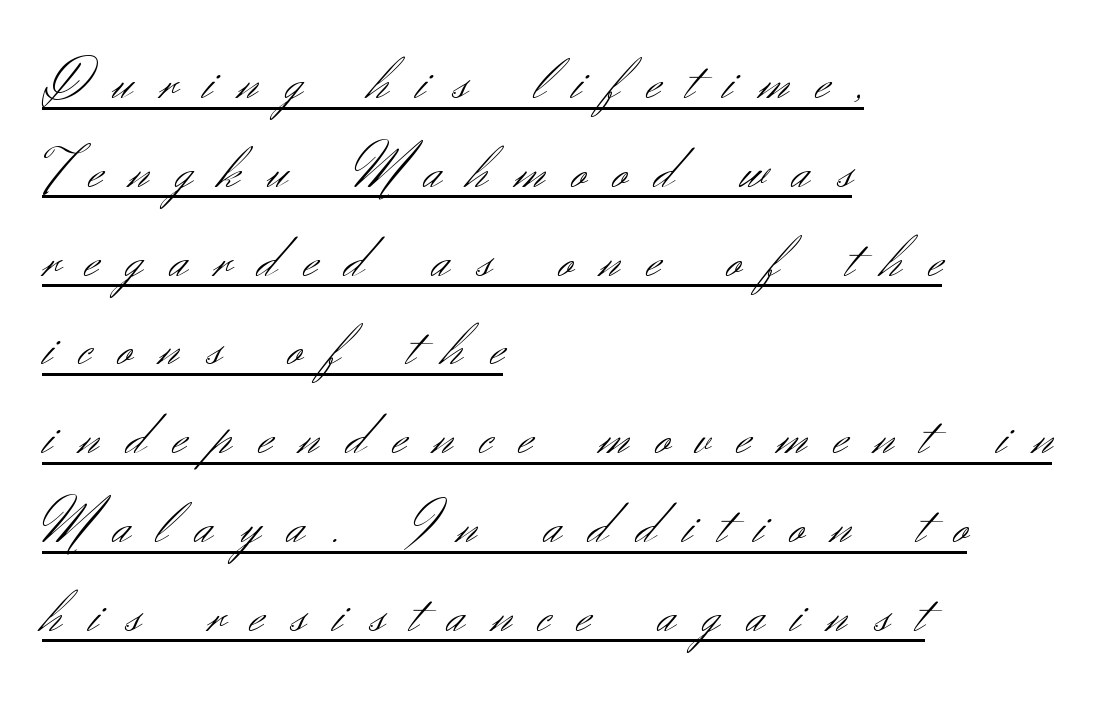
Caption: face not bold, strokes unweighted. The passage shown is typed in a proportional face where columns would drift. Horizontally, the lines are justified to the leading edge only. Words appear elongated and porous because spacing is wide. Nope, no serifs anywhere on these letters.
